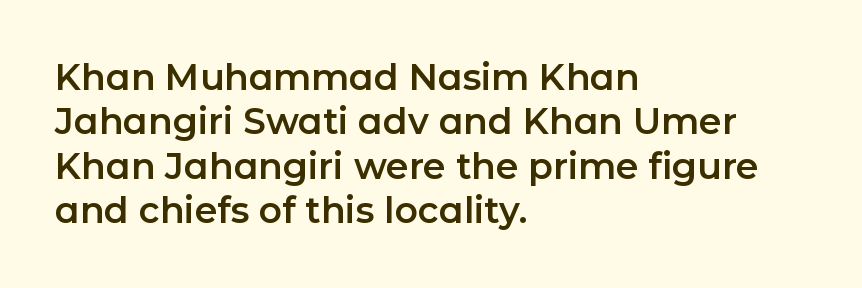
The image shows 36 px sans-serif type, upright; set left-aligned, line spacing 1.23x, normal letter spacing, not underlined; low stroke contrast and a medium x-height.
